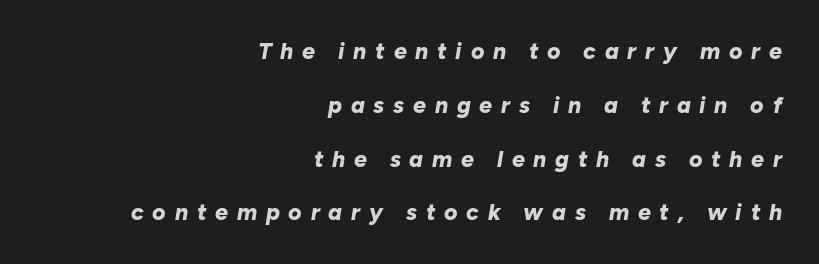
Q: Is the text bold? A: Yes.
Q: Is the text italic (slanted)? A: Yes, it leans right by about 10 degrees.
Q: Is the text underlined? A: No.
Q: How is the paragraph aligned? A: Right-aligned.
Q: Is the spacing between letters normal or unusually wide? A: Unusually wide.
Q: Is the spacing between lines tight, normal or loose? A: Loose.
